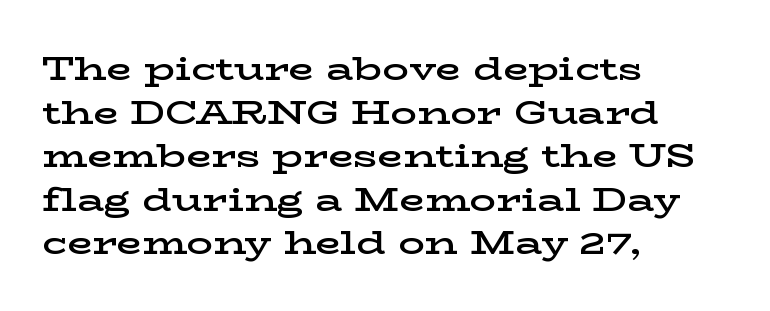
{"serif": "yes", "italic": "no", "bold": "semi", "weight": "semibold", "width": "wide", "stroke_contrast": "low", "x_height": "medium", "monospaced": "no", "underline": "no", "align": "left", "line_spacing": "normal", "line_spacing_ratio": 1.32, "letter_spacing": "normal", "letter_spacing_em": 0.0, "glyph_px": 33}
